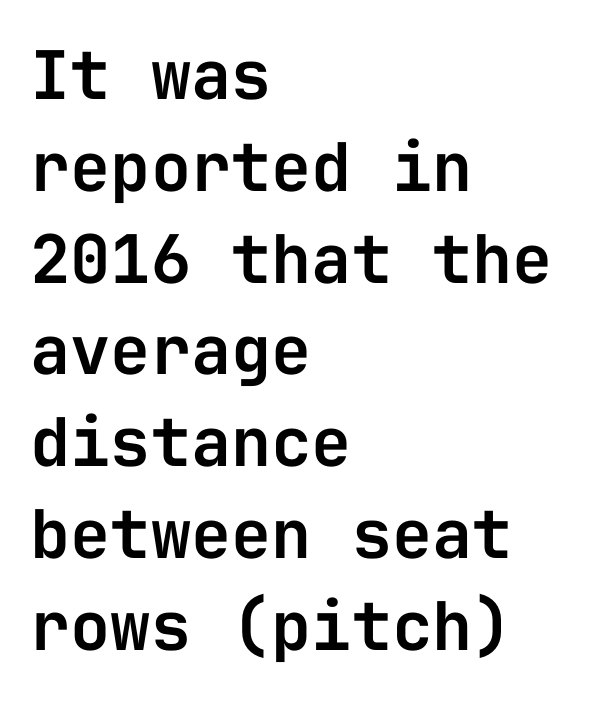
This is sans-serif lettering, the kind often seen on screens and signage. Tracking value appears to be zero — textbook default spacing. Spacing verdict: monospaced, one width for all characters. Honestly, there is no underline to notice here at all. Upright lettering throughout. Layout note: lines flush left.
